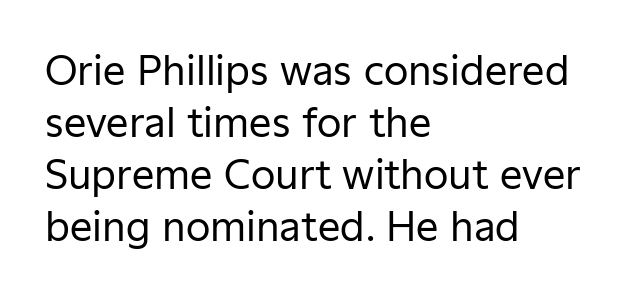
The lettering holds an erect, upright posture throughout. The rendering uses natural spacing where letterforms have individual widths. Notice how the passage keeps a crisp vertical edge on the left only. Students, observe: this is what conventionally led text looks like. The string is rendered with underlining switched off.
